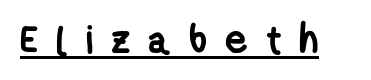
Q: Is the text bold? A: Yes.
Q: Is the typeface a serif or a sans-serif typeface? A: Sans-serif.
Q: Is the text underlined? A: Yes.
Q: Is the spacing between letters normal or unusually wide? A: Unusually wide.
Q: Width (condensed, normal, or wide)? A: Condensed.
Q: Stroke contrast? A: Low.
Q: x-height? A: Medium.
Q: Monospaced? A: No.
